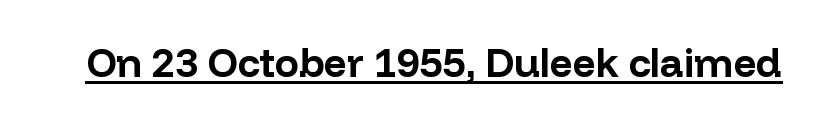
Q: Is the text bold? A: Yes.
Q: Is the text italic (slanted)? A: No, it is upright.
Q: Is the typeface a serif or a sans-serif typeface? A: Sans-serif.
Q: Is the text underlined? A: Yes.
Q: Is the spacing between letters normal or unusually wide? A: Normal.
Q: Width (condensed, normal, or wide)? A: Normal.
Q: Stroke contrast? A: Low.
Q: x-height? A: Medium.
Q: Monospaced? A: No.
